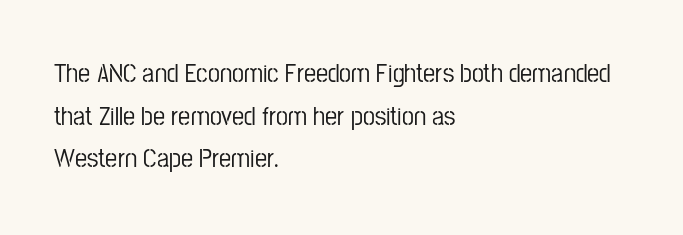
The image shows 27 px text type, upright; set left-aligned, normal line spacing (1.58x), normal letter spacing, not underlined.
